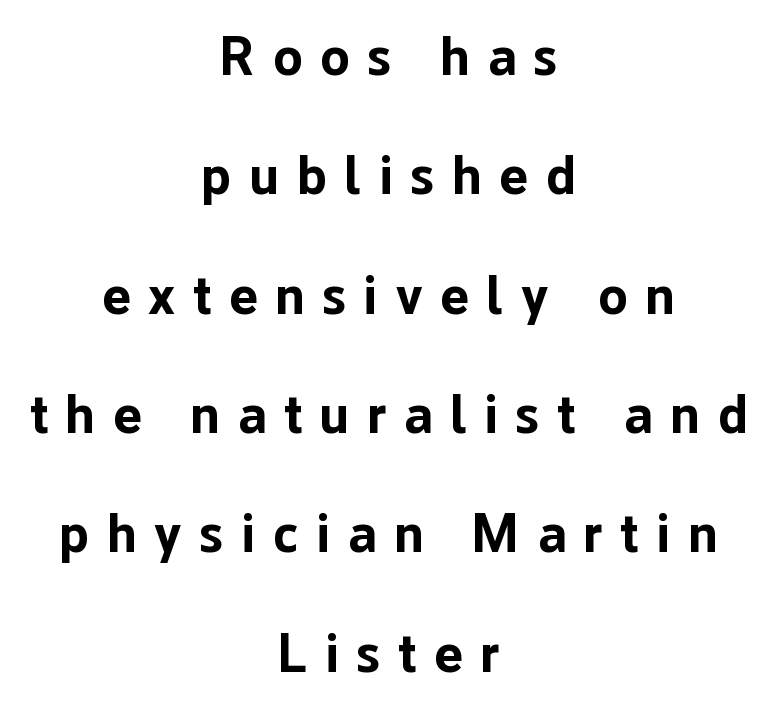
Notice how thick the strokes are: this is what a full bold looks like. I'd call this a sans setting — the letters go barefoot. How are the letters spaced? Widely, with obvious added tracking. Quick note: not italic, upright. The foot of each line stays bare and open. Varying glyph widths throughout — classic text-font behaviour.
